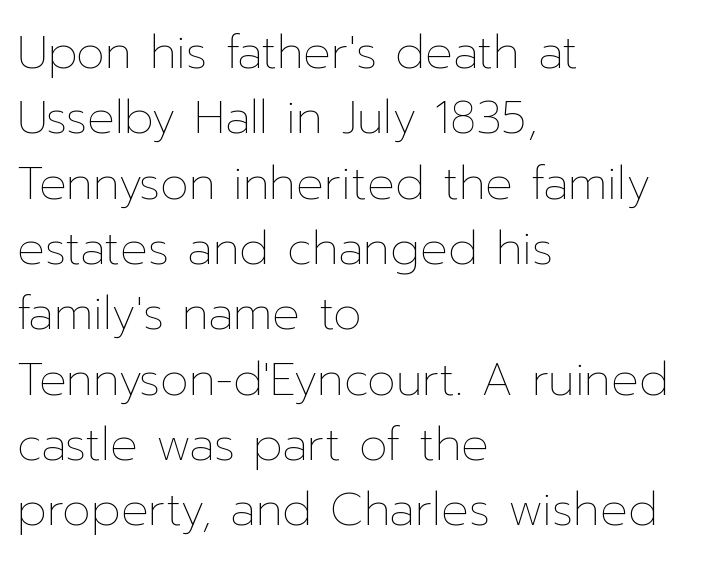
{"italic": "no", "bold": "no", "weight": "thin", "width": "normal", "stroke_contrast": "low", "x_height": "medium", "monospaced": "no", "underline": "no", "align": "left", "line_spacing": "normal", "line_spacing_ratio": 1.42, "letter_spacing": "normal", "letter_spacing_em": 0.0, "glyph_px": 46}
